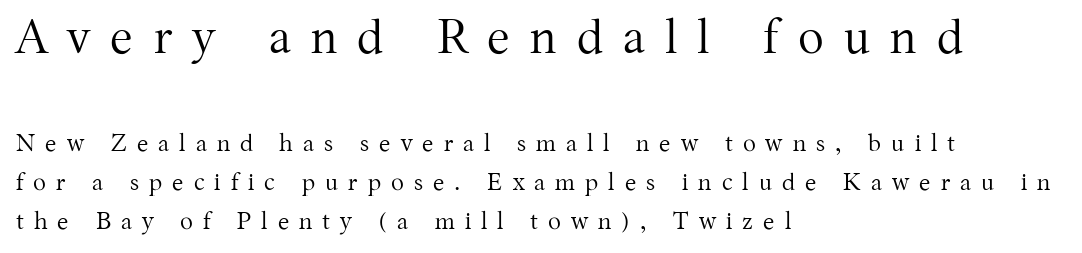
The image shows 48 px regular-weight serif type, upright; set left-aligned, normal line spacing (1.62x), unusually wide letter spacing (+0.42 em), not underlined; the first (top) block is 2.0x larger; medium stroke contrast and a medium x-height.
